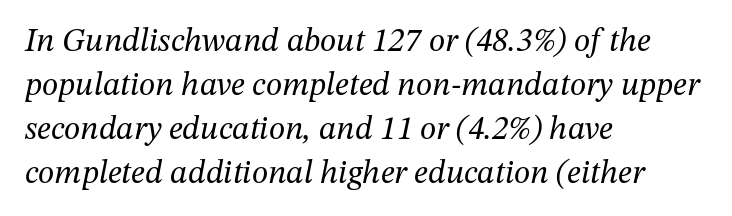
Q: Is the text bold? A: No.
Q: Is the text italic (slanted)? A: Yes, it leans right by about 12 degrees.
Q: Is the typeface a serif or a sans-serif typeface? A: Serif.
Q: Is the text underlined? A: No.
Q: How is the paragraph aligned? A: Left-aligned.
Q: Is the spacing between letters normal or unusually wide? A: Normal.
Q: Is the spacing between lines tight, normal or loose? A: Normal.
Q: Width (condensed, normal, or wide)? A: Normal.
Q: Stroke contrast? A: Medium.
Q: x-height? A: Medium.
Q: Monospaced? A: No.
